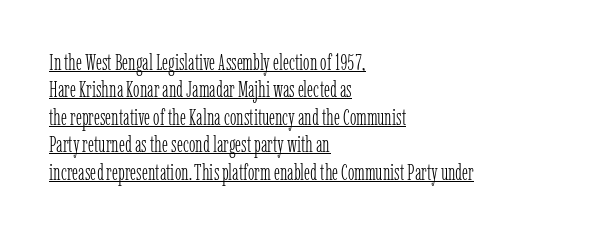
Q: Is the text bold? A: No.
Q: Is the text italic (slanted)? A: No, it is upright.
Q: Is the text underlined? A: Yes.
Q: How is the paragraph aligned? A: Left-aligned.
Q: Is the spacing between letters normal or unusually wide? A: Normal.
Q: Is the spacing between lines tight, normal or loose? A: Normal.
